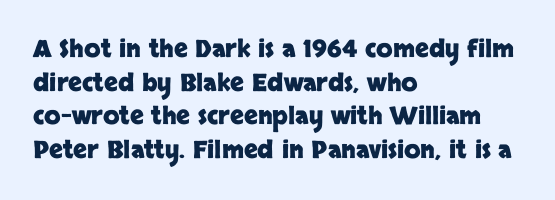
{"italic": "no", "bold": "yes", "underline": "no", "align": "left", "line_spacing": "normal", "line_spacing_ratio": 1.4, "letter_spacing": "normal", "letter_spacing_em": 0.0, "glyph_px": 24}
